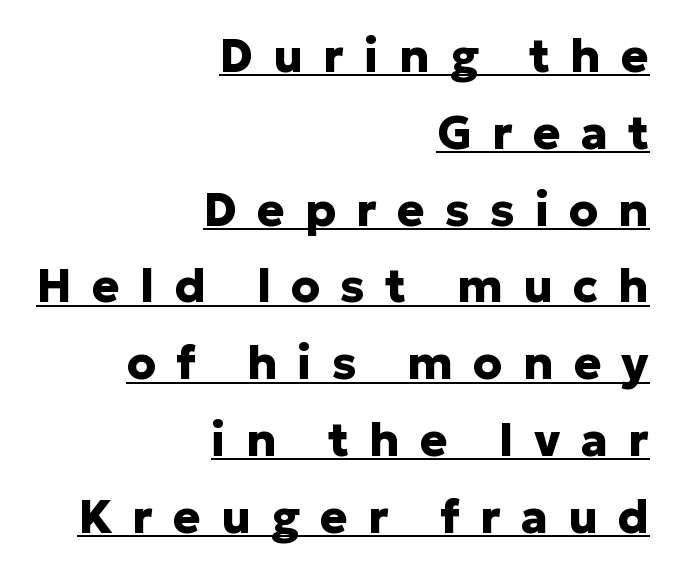
Caption: lettering with a line underneath. Look at the bottom of the vertical strokes: they stop flat, with no serifs. Italic: no, the glyphs are upright roman. The setting favours the right margin, as signatures and pull-quotes sometimes do. The horizontal fit of the characters is loose and conspicuously gappy. Each letter keeps its own natural width here, so spacing adapts to shape.
